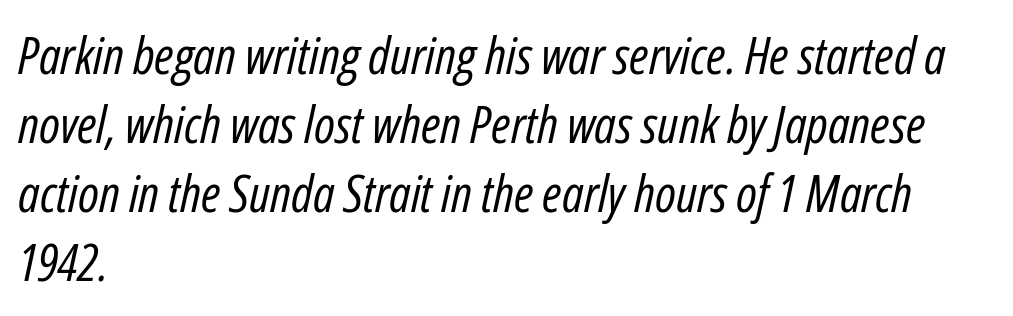
{"italic": "yes", "lean": "right", "slant_degrees": 12, "bold": "no", "weight": "regular", "width": "condensed", "stroke_contrast": "low", "x_height": "medium", "monospaced": "no", "underline": "no", "align": "left", "line_spacing": "normal", "line_spacing_ratio": 1.33, "letter_spacing": "normal", "letter_spacing_em": 0.0, "glyph_px": 52}
